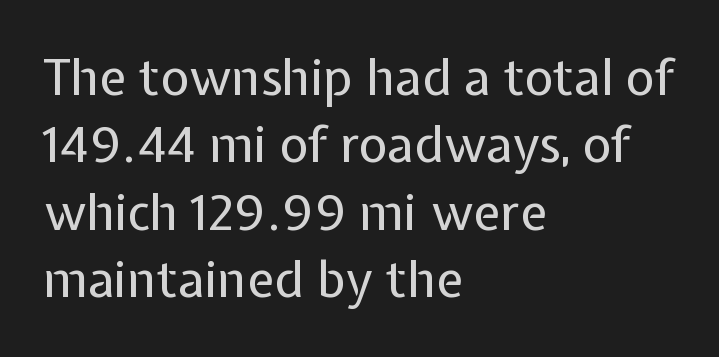
{"serif": "no", "italic": "no", "bold": "no", "weight": "regular", "width": "normal", "stroke_contrast": "low", "x_height": "medium", "monospaced": "no", "underline": "no", "align": "left", "line_spacing": "normal", "line_spacing_ratio": 1.35, "letter_spacing": "normal", "letter_spacing_em": 0.0, "glyph_px": 50}
